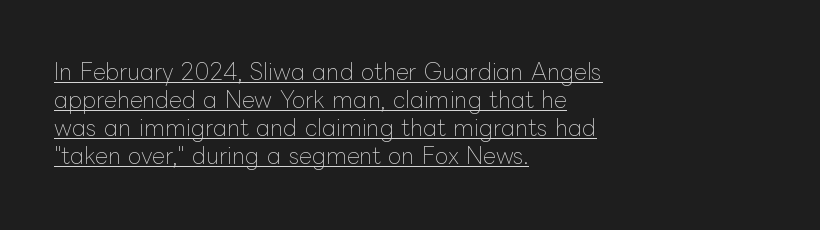
The image shows 22 px text type, upright; set left-aligned, normal line spacing (1.28x), normal letter spacing, underlined.
